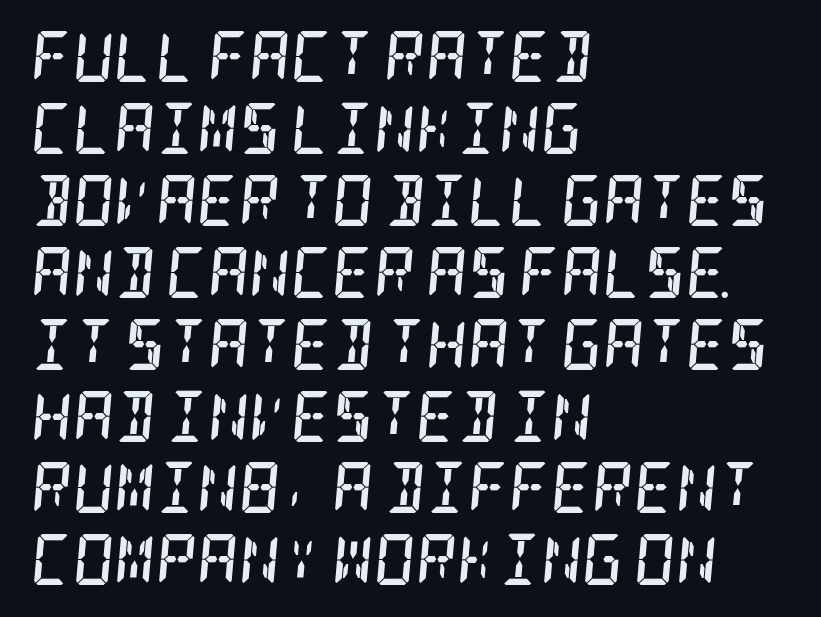
Q: Is the text bold? A: Yes.
Q: Is the text italic (slanted)? A: Yes, it leans right by about 5 degrees.
Q: Is the typeface a serif or a sans-serif typeface? A: Serif.
Q: Is the text underlined? A: No.
Q: How is the paragraph aligned? A: Left-aligned.
Q: Is the spacing between letters normal or unusually wide? A: Normal.
Q: Is the spacing between lines tight, normal or loose? A: Normal.
Q: Width (condensed, normal, or wide)? A: Condensed.
Q: Stroke contrast? A: Low.
Q: x-height? A: Large.
